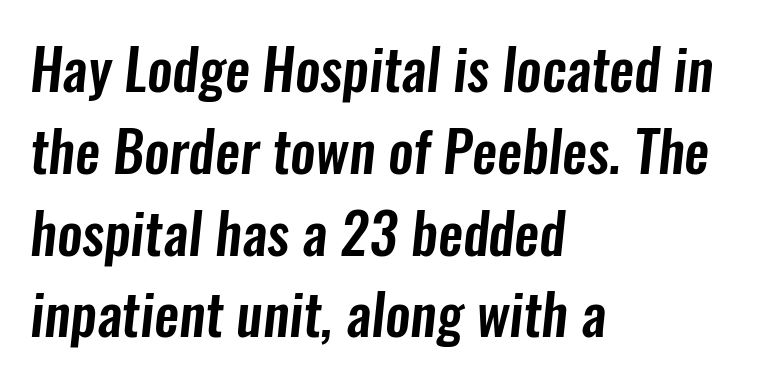
The image shows 56 px condensed sans-serif type; set left-aligned, normal line spacing (1.46x), normal letter spacing, not underlined; low stroke contrast and a medium x-height.
